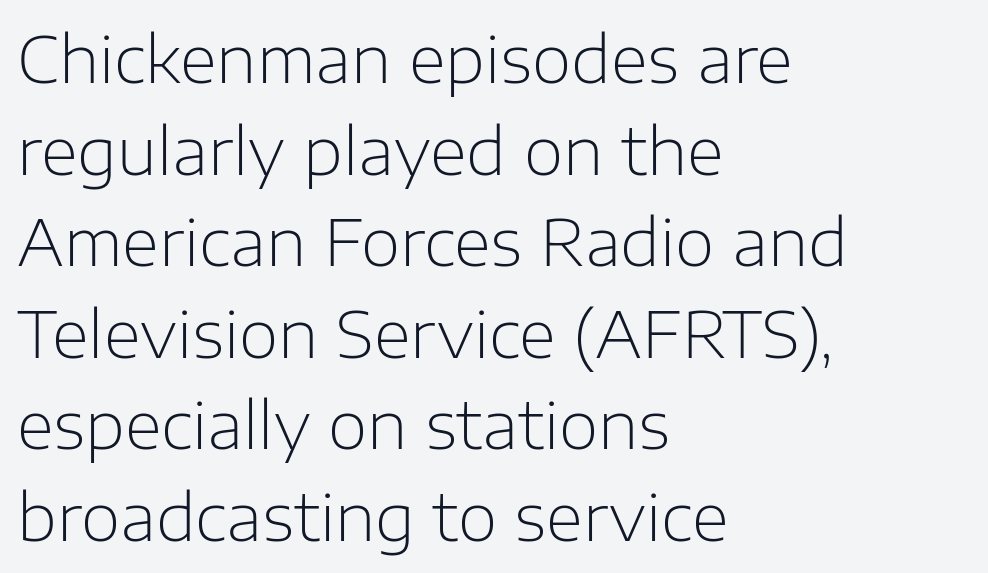
The image shows 64 px light sans-serif type, upright; set left-aligned, normal line spacing (1.43x), normal letter spacing, not underlined; low stroke contrast and a medium x-height.
